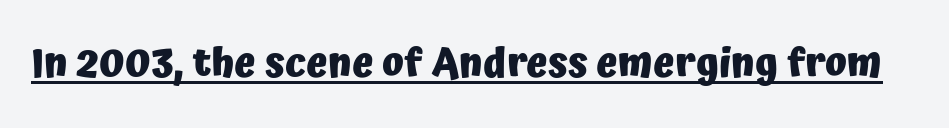
The passage shown is typed in a proportional face where columns would drift. Notice how a bar underscores the lettering throughout. It's the straight-up-and-down kind of type. The typesetting leans heavy: a genuine bold.
